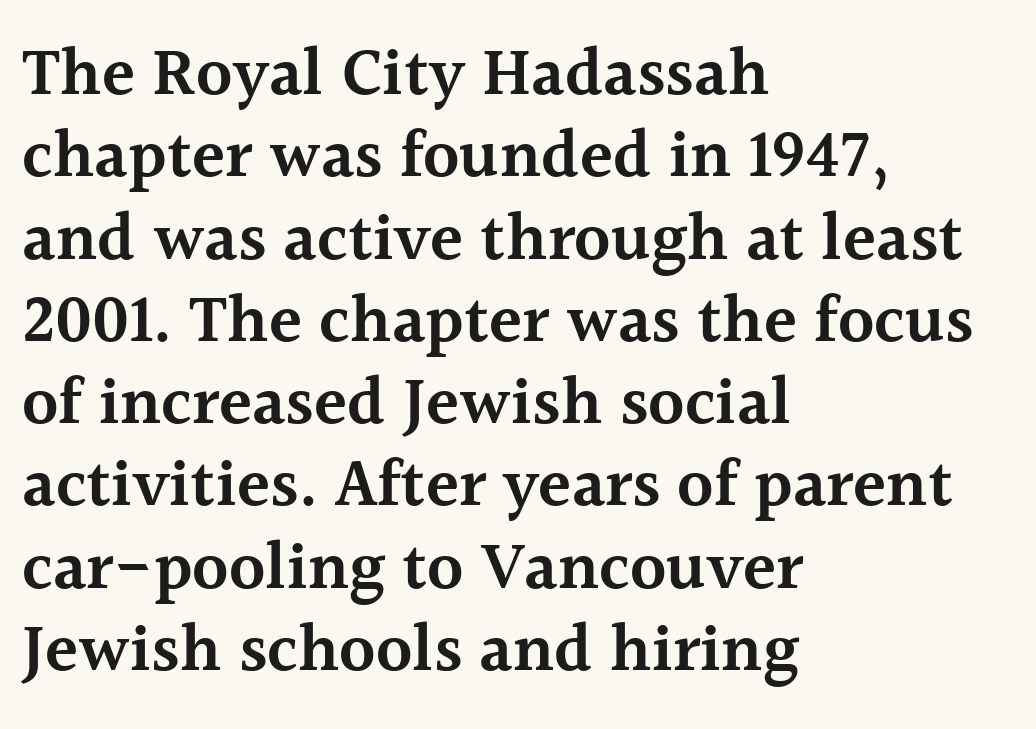
Think of a printed novel: that variable character pitch is what you see here. Style check: upright. The rendering uses a semibold face; strokes are thickened but not to full bold. Caption: multi-line text, flush left, ragged right. The letters carry serifs — small finishing strokes at the ends of their stems.
